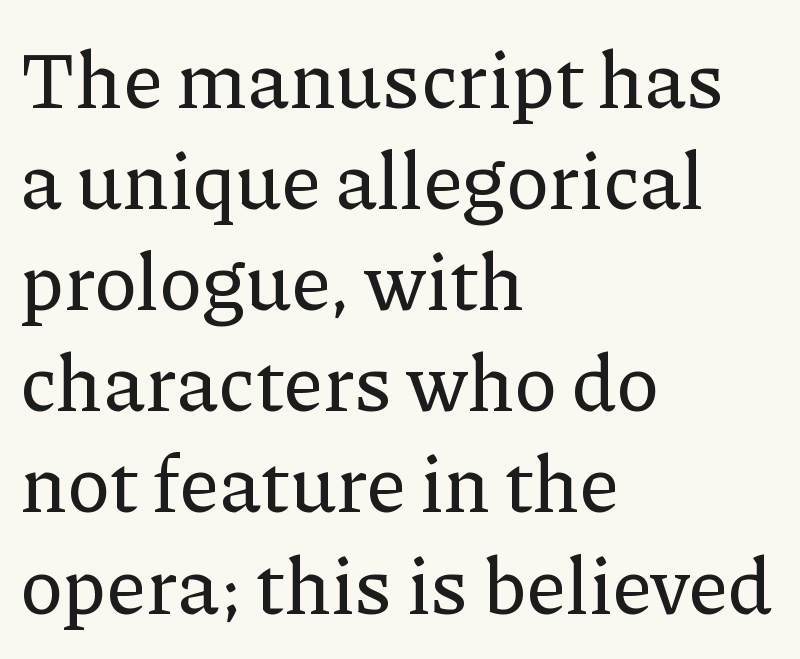
{"serif": "yes", "italic": "no", "width": "normal", "stroke_contrast": "low", "x_height": "medium", "monospaced": "no", "underline": "no", "align": "left", "line_spacing": "normal", "line_spacing_ratio": 1.28, "letter_spacing": "normal", "letter_spacing_em": 0.0, "glyph_px": 79}
